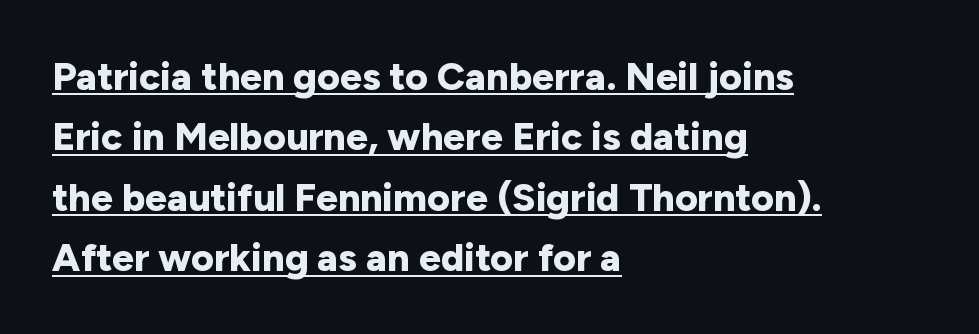
The image shows 39 px bold sans-serif type, upright; set left-aligned, normal line spacing (1.55x), normal letter spacing, underlined; low stroke contrast and a medium x-height.
